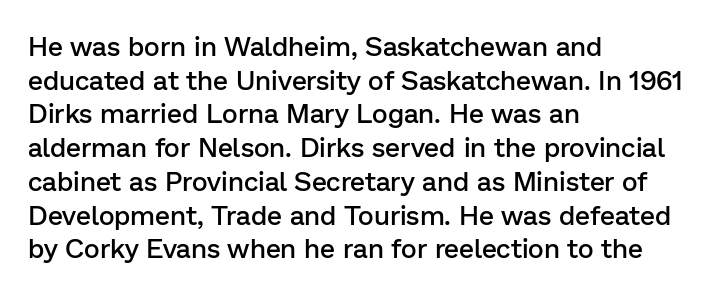
Q: Is the text bold? A: Semi-bold.
Q: Is the text italic (slanted)? A: No, it is upright.
Q: Is the text underlined? A: No.
Q: How is the paragraph aligned? A: Left-aligned.
Q: Is the spacing between letters normal or unusually wide? A: Normal.
Q: Is the spacing between lines tight, normal or loose? A: Normal.
